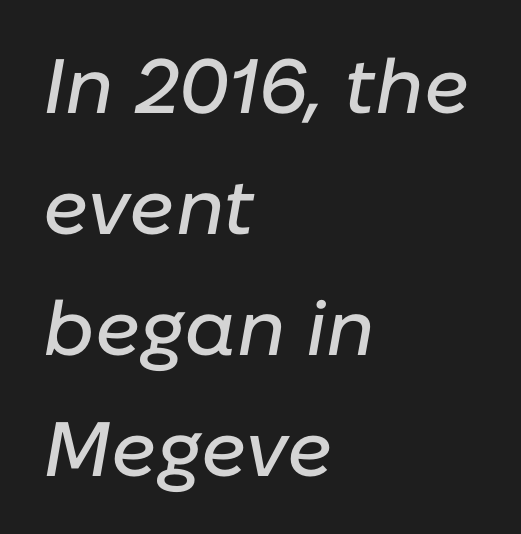
The image shows 77 px text type, italic (leaning right); set left-aligned, normal line spacing (1.57x), normal letter spacing, not underlined; low stroke contrast and a medium x-height.
